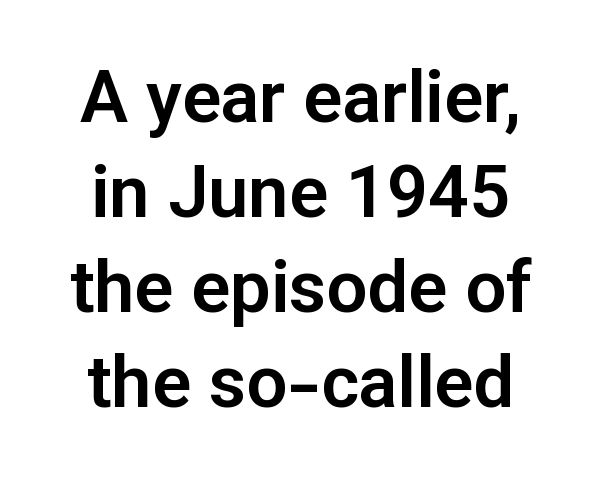
The image shows 72 px sans-serif type, upright; set normal line spacing (1.32x), normal letter spacing, not underlined; low stroke contrast and a medium x-height.
